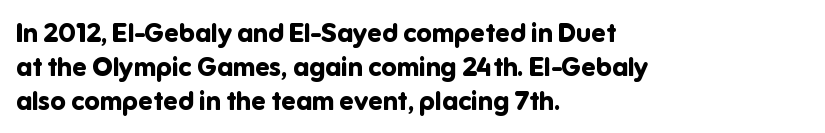
The image shows 26 px bold type, upright; set left-aligned, normal line spacing (1.3x), normal letter spacing, not underlined.
